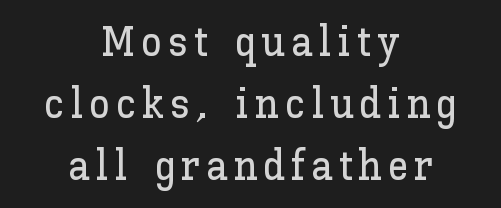
{"italic": "no", "width": "normal", "stroke_contrast": "low", "x_height": "medium", "monospaced": "no", "underline": "no", "align": "center", "line_spacing": "normal", "line_spacing_ratio": 1.48, "glyph_px": 42}
